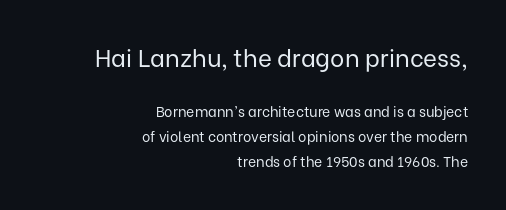
Q: Is the text bold? A: No.
Q: Is the text italic (slanted)? A: No, it is upright.
Q: Is the text underlined? A: No.
Q: How is the paragraph aligned? A: Right-aligned.
Q: Is the spacing between letters normal or unusually wide? A: Normal.
Q: Which block of text is set in a larger size, the first (top) or the second (bottom)? A: The first (top) one.
